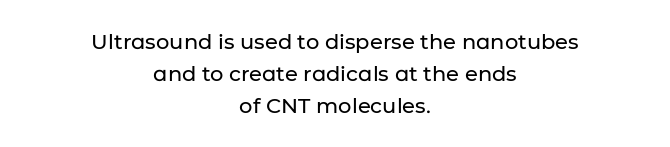
Q: Is the text italic (slanted)? A: No, it is upright.
Q: Is the text underlined? A: No.
Q: How is the paragraph aligned? A: Centered.
Q: Is the spacing between letters normal or unusually wide? A: Normal.
Q: Is the spacing between lines tight, normal or loose? A: Normal.
